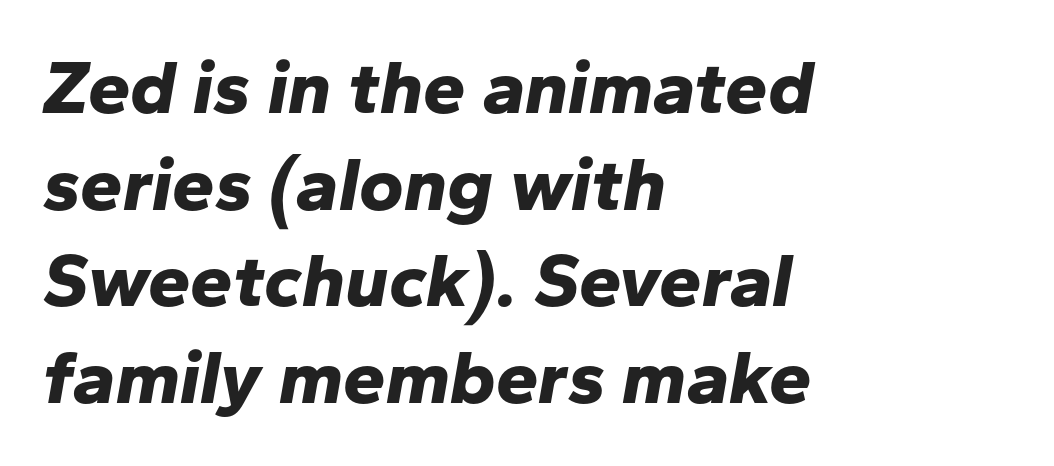
The image shows 76 px bold type, italic (leaning right); set left-aligned, normal line spacing (1.27x), normal letter spacing, not underlined; low stroke contrast and a medium x-height.
